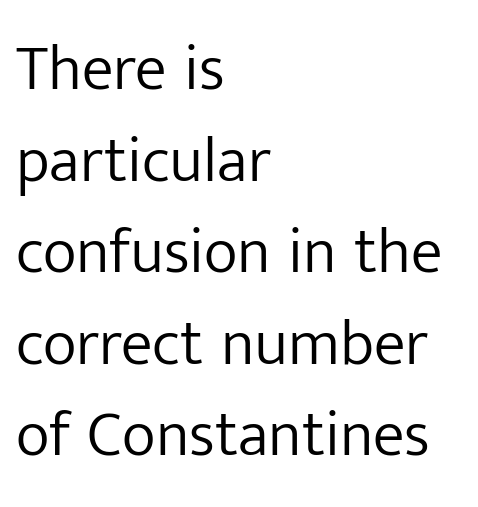
Q: Is the text bold? A: No.
Q: Is the text italic (slanted)? A: No, it is upright.
Q: Is the typeface a serif or a sans-serif typeface? A: Sans-serif.
Q: Is the text underlined? A: No.
Q: How is the paragraph aligned? A: Left-aligned.
Q: Is the spacing between letters normal or unusually wide? A: Normal.
Q: Is the spacing between lines tight, normal or loose? A: Normal.
Q: Width (condensed, normal, or wide)? A: Normal.
Q: Stroke contrast? A: Low.
Q: x-height? A: Medium.
Q: Monospaced? A: No.
